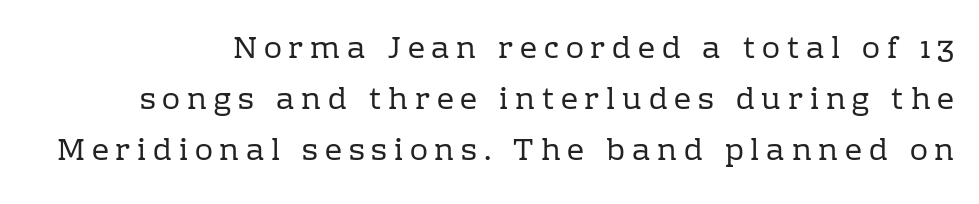
{"serif": "yes", "italic": "no", "bold": "no", "weight": "regular", "width": "normal", "stroke_contrast": "low", "x_height": "medium", "monospaced": "no", "underline": "no", "line_spacing": "normal", "line_spacing_ratio": 1.7, "letter_spacing": "wide", "letter_spacing_em": 0.23, "glyph_px": 30}
